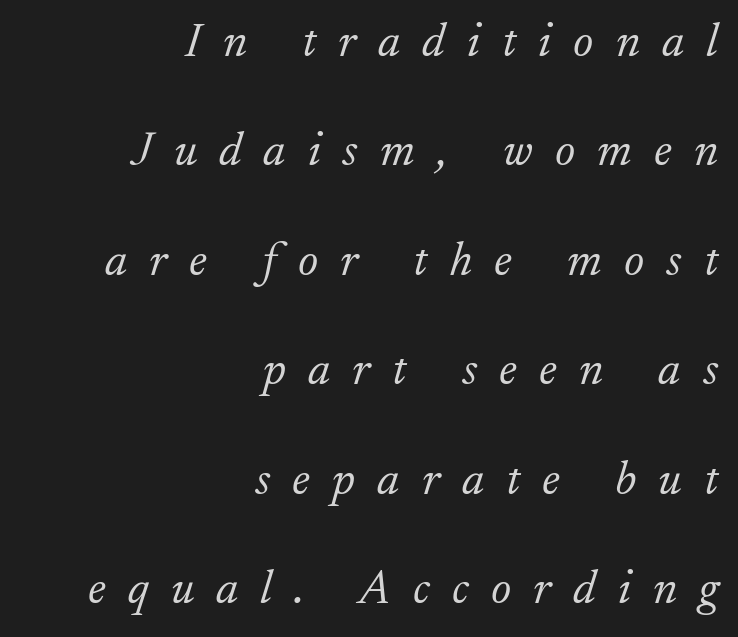
Q: Is the text bold? A: No.
Q: Is the text italic (slanted)? A: Yes, it leans right by about 17 degrees.
Q: Is the typeface a serif or a sans-serif typeface? A: Serif.
Q: Is the text underlined? A: No.
Q: How is the paragraph aligned? A: Right-aligned.
Q: Is the spacing between letters normal or unusually wide? A: Unusually wide.
Q: Is the spacing between lines tight, normal or loose? A: Loose.
Q: Width (condensed, normal, or wide)? A: Normal.
Q: Stroke contrast? A: Low.
Q: x-height? A: Small.
Q: Monospaced? A: No.
